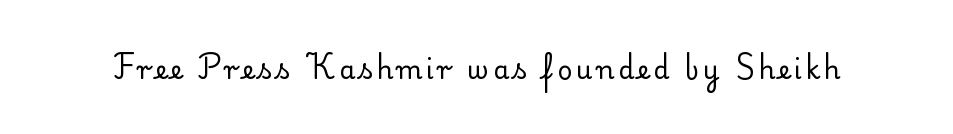
On a weight scale, this lands at 450 or below. The gap between lines stays unmarked. Notice how the stems are strictly vertical — no italics here.
